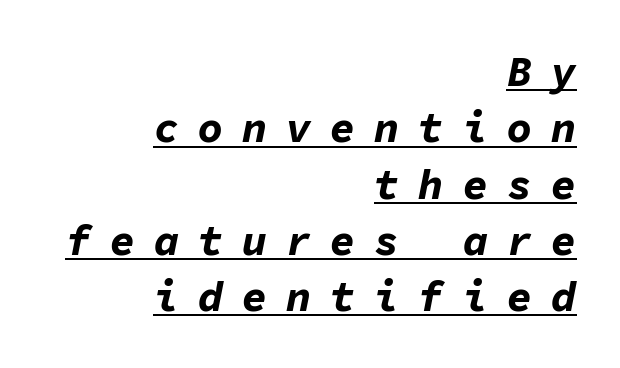
The image shows 42 px bold type, italic (leaning right), monospaced; set right-aligned, normal line spacing (1.34x), unusually wide letter spacing (+0.45 em), underlined; low stroke contrast and a medium x-height.
